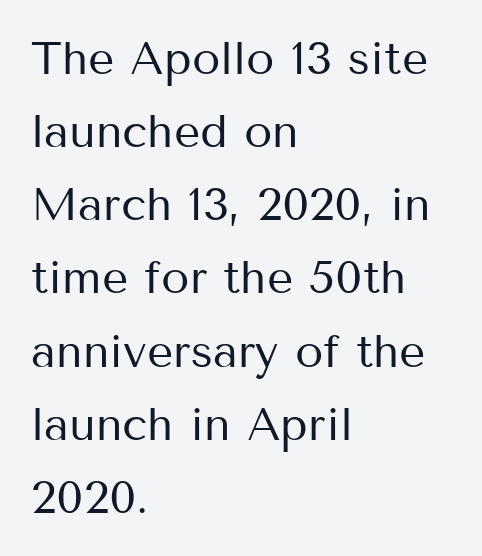
The ragged edge is on the right, which tells us the setting is flush left. Decoration check: the copy has no underline. No extra tracking has been applied to these lines. The letterforms sit at book weight or below.
